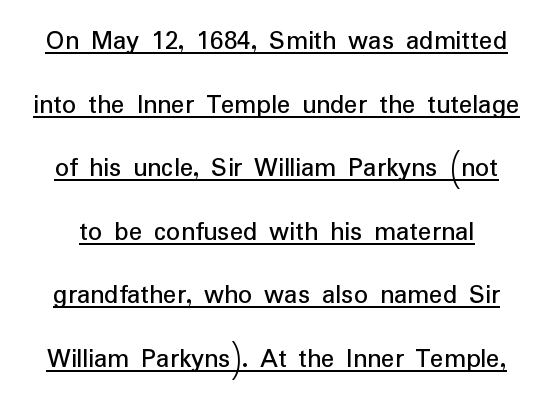
{"serif": "no", "italic": "no", "bold": "no", "weight": "regular", "width": "normal", "stroke_contrast": "low", "x_height": "medium", "monospaced": "no", "underline": "yes", "line_spacing": "loose", "line_spacing_ratio": 2.27, "letter_spacing": "normal", "letter_spacing_em": 0.0, "glyph_px": 28}
